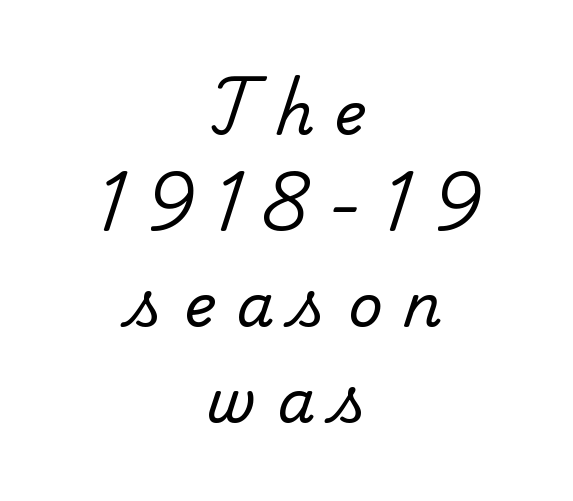
Q: Is the text bold? A: No.
Q: Is the typeface a serif or a sans-serif typeface? A: Serif.
Q: Is the text underlined? A: No.
Q: How is the paragraph aligned? A: Centered.
Q: Is the spacing between letters normal or unusually wide? A: Unusually wide.
Q: Is the spacing between lines tight, normal or loose? A: Normal.
Q: Width (condensed, normal, or wide)? A: Normal.
Q: Stroke contrast? A: Low.
Q: x-height? A: Small.
Q: Monospaced? A: No.
